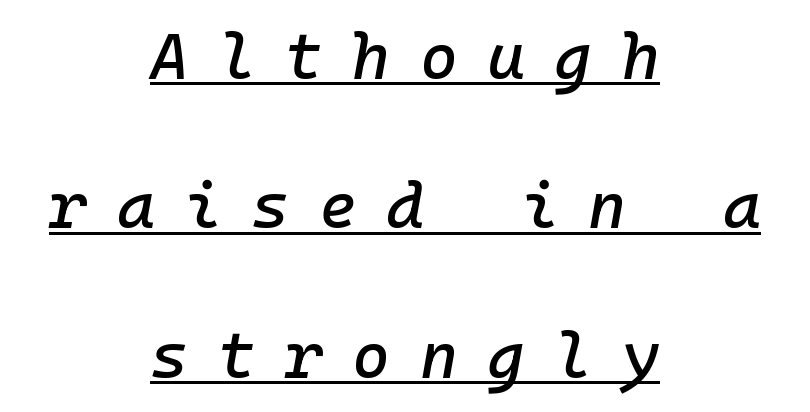
The image shows 65 px text type, italic (leaning right); set centered, loose line spacing (2.3x), unusually wide letter spacing (+0.45 em), underlined; low stroke contrast and a medium x-height.
